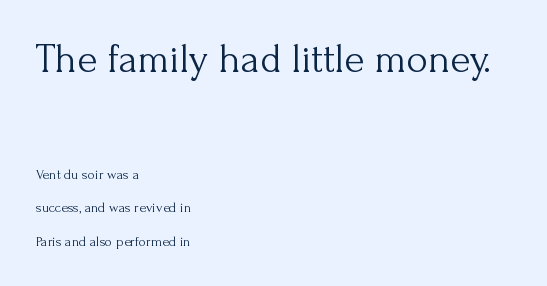
Q: Is the text bold? A: No.
Q: Is the text italic (slanted)? A: No, it is upright.
Q: Is the typeface a serif or a sans-serif typeface? A: Serif.
Q: Is the text underlined? A: No.
Q: How is the paragraph aligned? A: Left-aligned.
Q: Is the spacing between letters normal or unusually wide? A: Normal.
Q: Is the spacing between lines tight, normal or loose? A: Loose.
Q: Which block of text is set in a larger size, the first (top) or the second (bottom)? A: The first (top) one.
Q: Width (condensed, normal, or wide)? A: Normal.
Q: Stroke contrast? A: Medium.
Q: x-height? A: Small.
Q: Monospaced? A: No.
